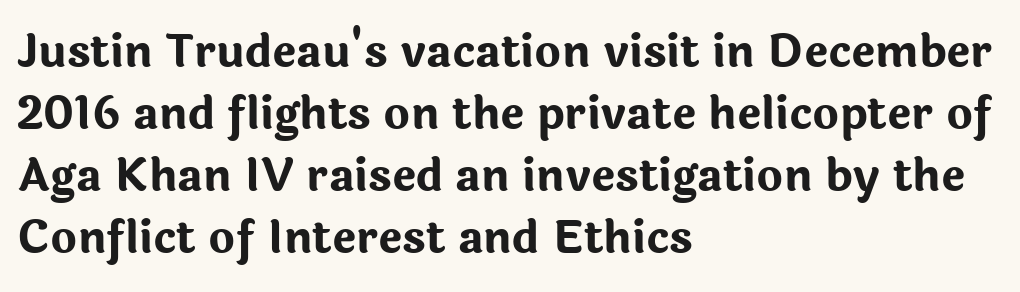
A full-strength bold gives these letters their thick strokes. Note the varied advance widths — an 'i' is clearly narrower than an 'm'. The lines are quadded left. Line spacing here is normal. Underline: absent. Every stem runs plumb, perpendicular to the baseline.
